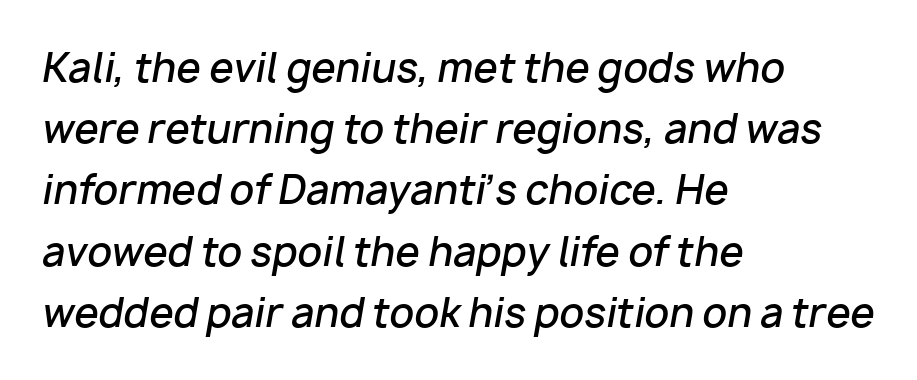
{"italic": "yes", "lean": "right", "slant_degrees": 10, "bold": "semi", "weight": "semibold", "width": "normal", "stroke_contrast": "low", "x_height": "medium", "monospaced": "no", "underline": "no", "align": "left", "line_spacing": "normal", "line_spacing_ratio": 1.57, "letter_spacing": "normal", "letter_spacing_em": 0.0, "glyph_px": 39}
